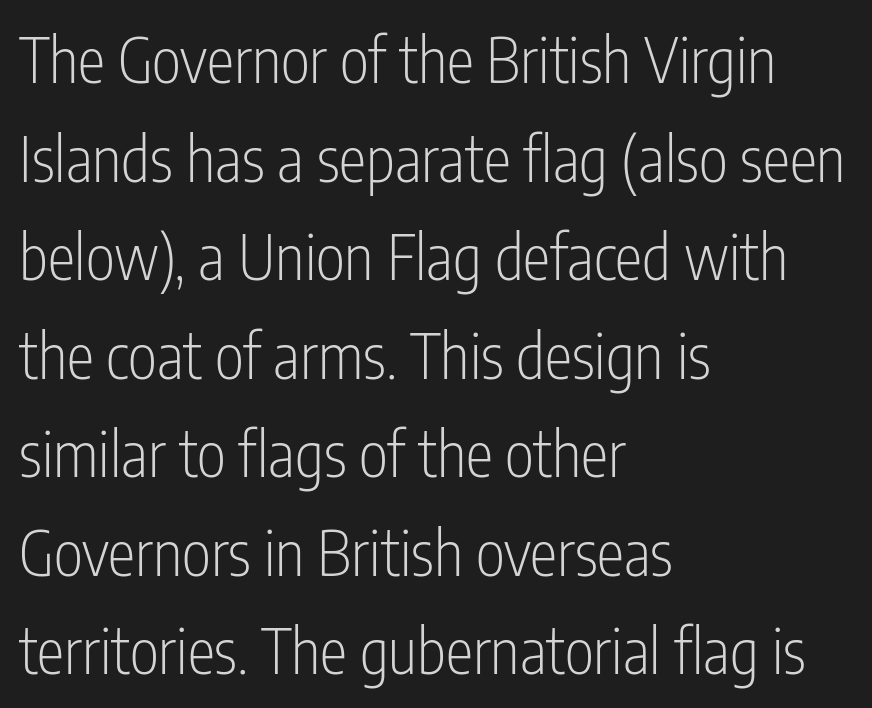
{"serif": "no", "italic": "no", "bold": "no", "weight": "light", "width": "condensed", "stroke_contrast": "low", "x_height": "medium", "monospaced": "no", "underline": "no", "align": "left", "line_spacing": "normal", "line_spacing_ratio": 1.59, "letter_spacing": "normal", "letter_spacing_em": 0.0, "glyph_px": 62}
